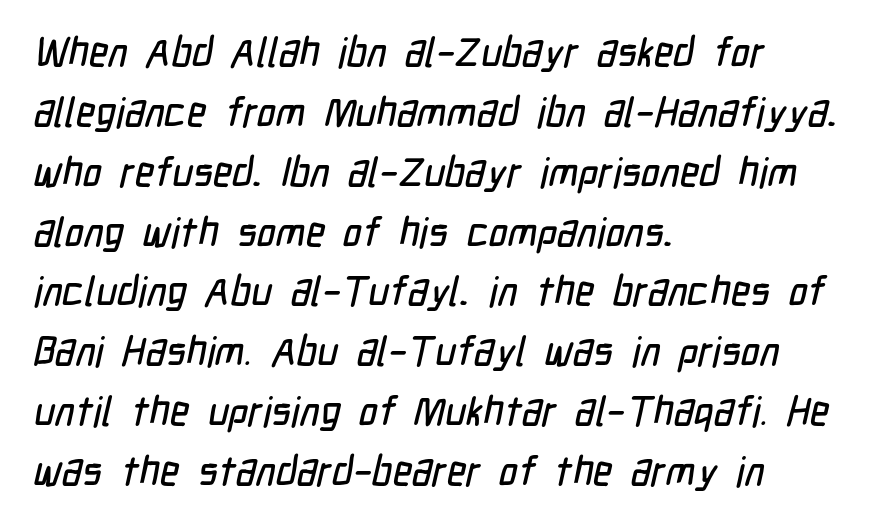
The image shows 41 px condensed sans-serif type; set left-aligned, normal line spacing (1.46x), normal letter spacing, not underlined; low stroke contrast and a medium x-height.
